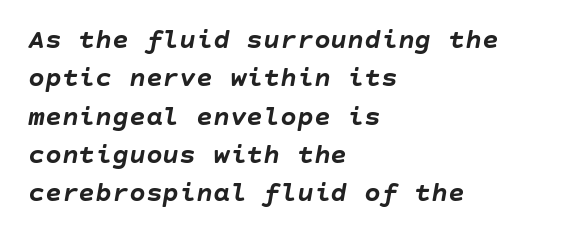
Any mark beneath the type? The region is blank. Weight check: bold — yes, fully. A classic flush-left, rag-right setting is used for this passage. You could call the tracking neutral — neither tight nor loose.
